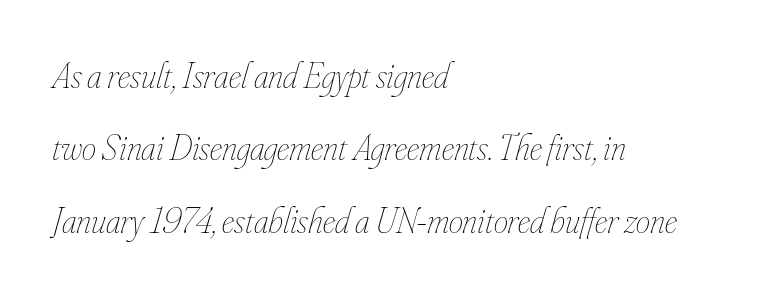
{"italic": "yes", "lean": "right", "slant_degrees": 16, "bold": "no", "weight": "thin", "width": "condensed", "stroke_contrast": "low", "x_height": "small", "monospaced": "no", "underline": "no", "align": "left", "line_spacing": "loose", "line_spacing_ratio": 2.01, "letter_spacing": "normal", "letter_spacing_em": 0.0, "glyph_px": 36}
